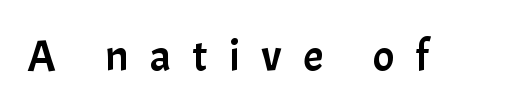
{"serif": "no", "italic": "no", "width": "normal", "stroke_contrast": "low", "x_height": "medium", "monospaced": "no", "underline": "no", "letter_spacing": "wide", "letter_spacing_em": 0.47, "glyph_px": 45}
